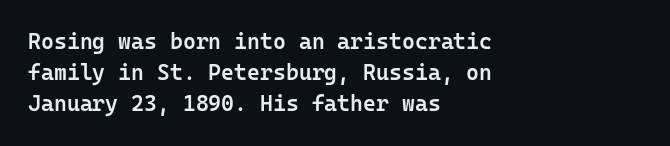
The image shows 22 px text type, upright; set left-aligned, normal line spacing (1.42x), normal letter spacing, not underlined.
